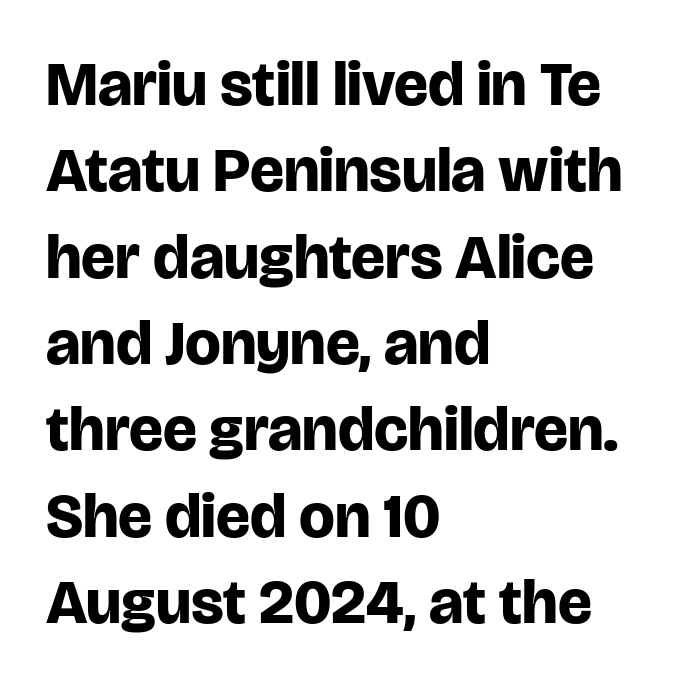
The image shows 63 px bold sans-serif type, upright; set left-aligned, normal line spacing (1.37x), normal letter spacing, not underlined; low stroke contrast and a large x-height.
